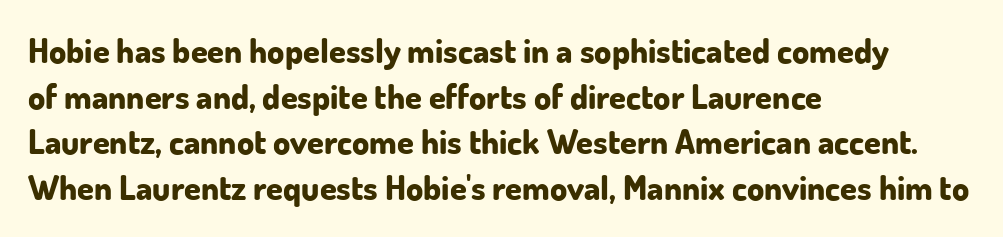
Q: Is the text bold? A: Yes.
Q: Is the text italic (slanted)? A: No, it is upright.
Q: Is the typeface a serif or a sans-serif typeface? A: Sans-serif.
Q: Is the text underlined? A: No.
Q: How is the paragraph aligned? A: Left-aligned.
Q: Is the spacing between letters normal or unusually wide? A: Normal.
Q: Is the spacing between lines tight, normal or loose? A: Normal.
Q: Width (condensed, normal, or wide)? A: Normal.
Q: Stroke contrast? A: Low.
Q: x-height? A: Small.
Q: Monospaced? A: No.
